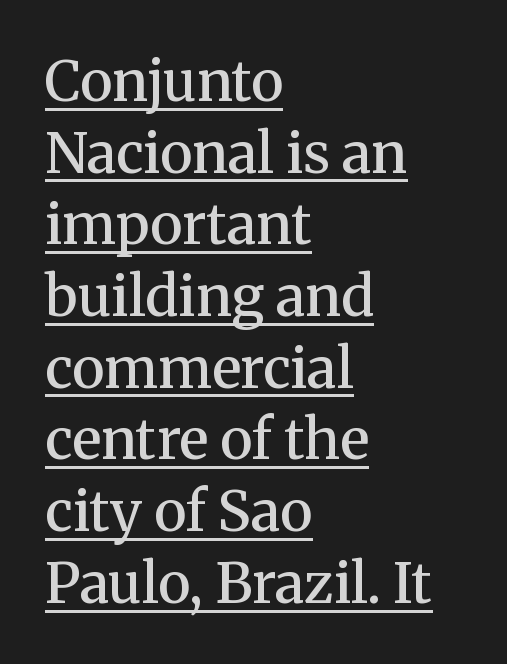
Q: Is the text bold? A: Semi-bold.
Q: Is the text italic (slanted)? A: No, it is upright.
Q: Is the typeface a serif or a sans-serif typeface? A: Serif.
Q: Is the text underlined? A: Yes.
Q: How is the paragraph aligned? A: Left-aligned.
Q: Is the spacing between letters normal or unusually wide? A: Normal.
Q: Is the spacing between lines tight, normal or loose? A: Normal.
Q: Width (condensed, normal, or wide)? A: Normal.
Q: Stroke contrast? A: Medium.
Q: x-height? A: Medium.
Q: Monospaced? A: No.
